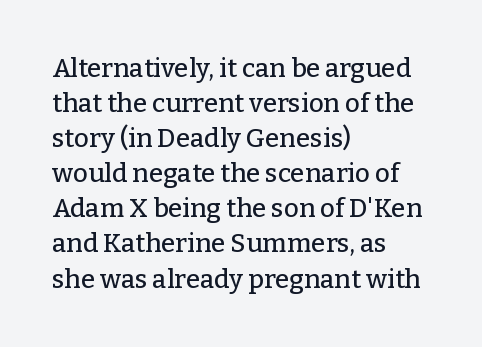
{"italic": "no", "underline": "no", "align": "left", "line_spacing": "normal", "line_spacing_ratio": 1.35, "letter_spacing": "normal", "letter_spacing_em": 0.0, "glyph_px": 26}
